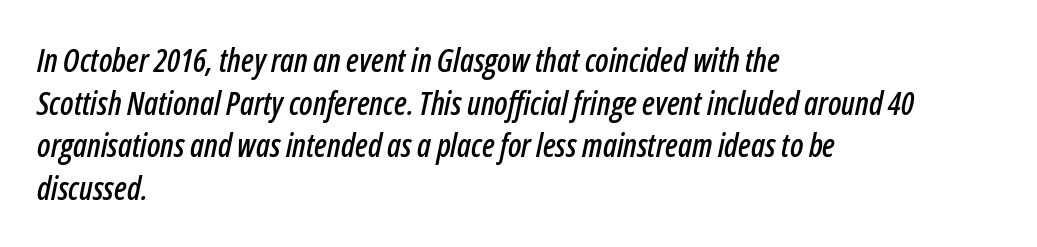
Q: Is the text italic (slanted)? A: Yes, it leans right by about 12 degrees.
Q: Is the text underlined? A: No.
Q: How is the paragraph aligned? A: Left-aligned.
Q: Is the spacing between letters normal or unusually wide? A: Normal.
Q: Is the spacing between lines tight, normal or loose? A: Normal.
Q: Width (condensed, normal, or wide)? A: Condensed.
Q: Stroke contrast? A: Low.
Q: x-height? A: Medium.
Q: Monospaced? A: No.
